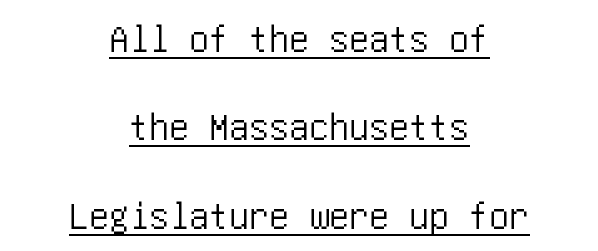
{"serif": "no", "italic": "no", "width": "condensed", "stroke_contrast": "low", "x_height": "large", "underline": "yes", "align": "center", "line_spacing": "loose", "line_spacing_ratio": 2.21, "letter_spacing": "normal", "letter_spacing_em": 0.0, "glyph_px": 40}
